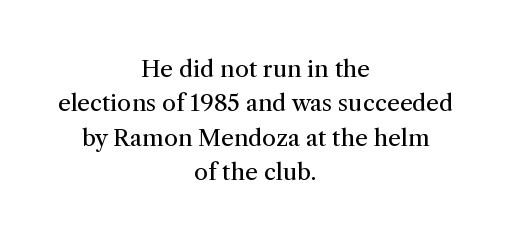
Q: Is the text bold? A: No.
Q: Is the text italic (slanted)? A: No, it is upright.
Q: Is the text underlined? A: No.
Q: How is the paragraph aligned? A: Centered.
Q: Is the spacing between letters normal or unusually wide? A: Normal.
Q: Is the spacing between lines tight, normal or loose? A: Normal.
